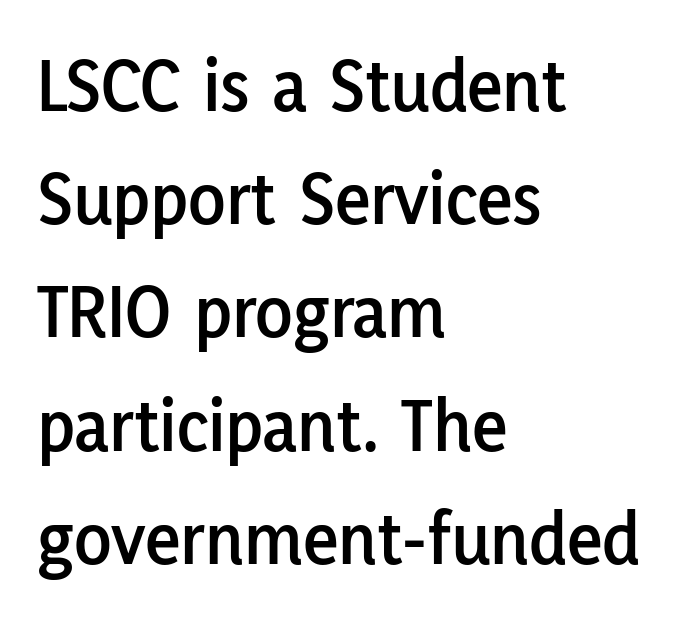
Q: Is the text italic (slanted)? A: No, it is upright.
Q: Is the typeface a serif or a sans-serif typeface? A: Sans-serif.
Q: Is the text underlined? A: No.
Q: How is the paragraph aligned? A: Left-aligned.
Q: Is the spacing between letters normal or unusually wide? A: Normal.
Q: Is the spacing between lines tight, normal or loose? A: Normal.
Q: Width (condensed, normal, or wide)? A: Normal.
Q: Stroke contrast? A: Low.
Q: x-height? A: Medium.
Q: Monospaced? A: No.
